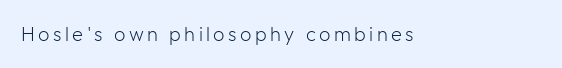
{"italic": "no", "bold": "no", "underline": "no", "glyph_px": 20}
